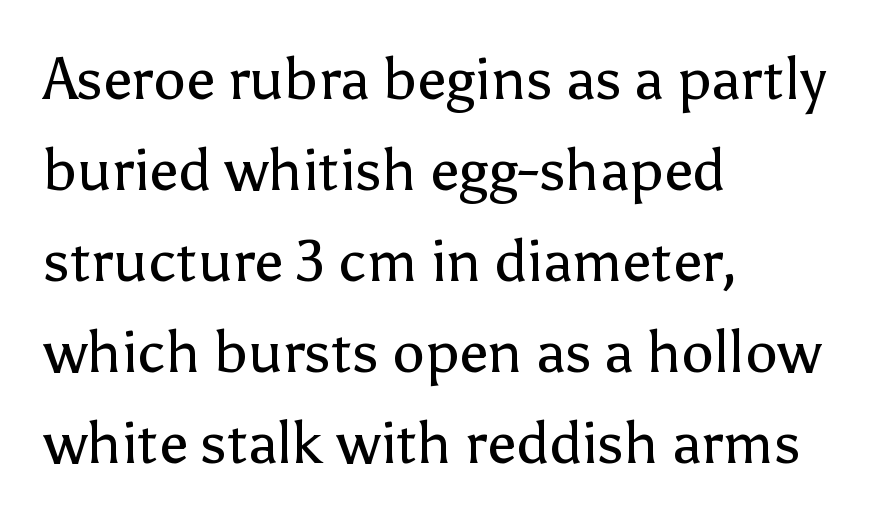
The image shows 58 px regular-weight sans-serif type, upright; set left-aligned, normal line spacing (1.57x), normal letter spacing, not underlined; low stroke contrast and a medium x-height.
